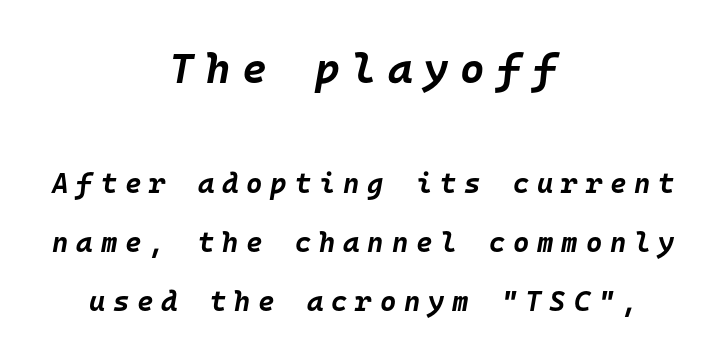
The image shows 42 px bold type, italic (leaning right), monospaced; set centered, loose line spacing (2.12x), unusually wide letter spacing (+0.28 em), not underlined; the first (top) block is 1.5x larger; low stroke contrast and a large x-height.
